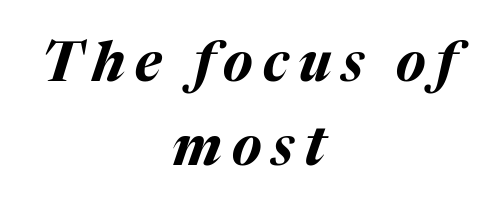
{"italic": "yes", "lean": "right", "slant_degrees": 17, "bold": "yes", "weight": "bold", "width": "normal", "stroke_contrast": "medium", "x_height": "medium", "monospaced": "no", "underline": "no", "align": "center", "line_spacing": "normal", "line_spacing_ratio": 1.53, "glyph_px": 55}
